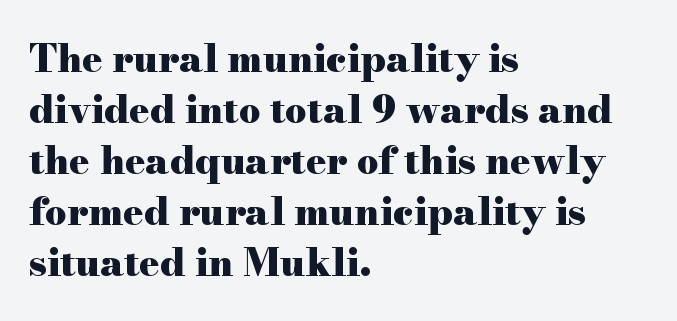
Q: Is the text bold? A: Yes.
Q: Is the text italic (slanted)? A: No, it is upright.
Q: Is the typeface a serif or a sans-serif typeface? A: Serif.
Q: Is the text underlined? A: No.
Q: How is the paragraph aligned? A: Left-aligned.
Q: Is the spacing between letters normal or unusually wide? A: Normal.
Q: Is the spacing between lines tight, normal or loose? A: Normal.
Q: Width (condensed, normal, or wide)? A: Wide.
Q: Stroke contrast? A: High.
Q: x-height? A: Small.
Q: Monospaced? A: No.
